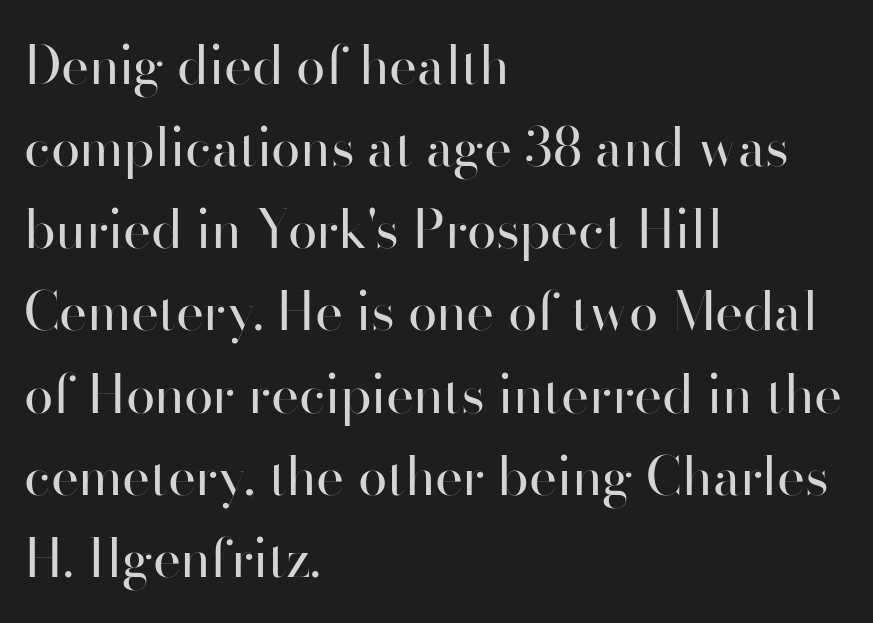
{"serif": "no", "italic": "no", "bold": "no", "weight": "regular", "width": "normal", "stroke_contrast": "high", "x_height": "small", "monospaced": "no", "underline": "no", "align": "left", "line_spacing": "normal", "line_spacing_ratio": 1.55, "letter_spacing": "normal", "letter_spacing_em": 0.0, "glyph_px": 53}
